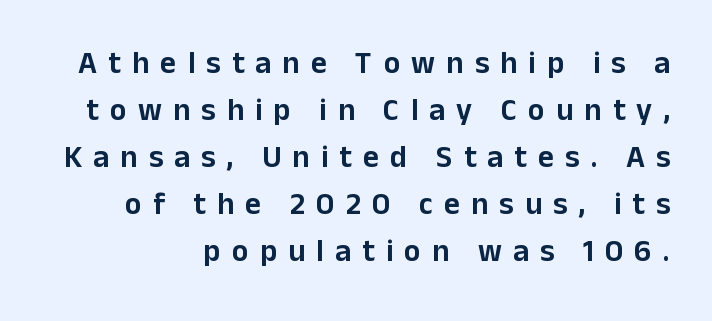
{"serif": "no", "italic": "no", "width": "normal", "stroke_contrast": "low", "x_height": "medium", "monospaced": "no", "underline": "no", "align": "right", "line_spacing": "normal", "line_spacing_ratio": 1.52, "letter_spacing": "wide", "letter_spacing_em": 0.36, "glyph_px": 31}
